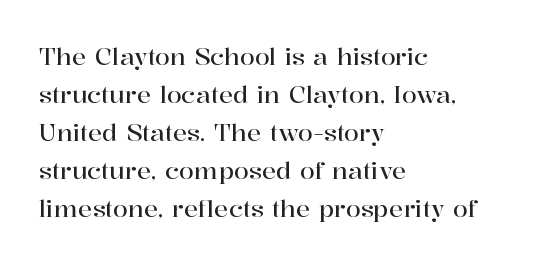
Q: Is the text italic (slanted)? A: No, it is upright.
Q: Is the text underlined? A: No.
Q: How is the paragraph aligned? A: Left-aligned.
Q: Is the spacing between letters normal or unusually wide? A: Normal.
Q: Is the spacing between lines tight, normal or loose? A: Normal.
